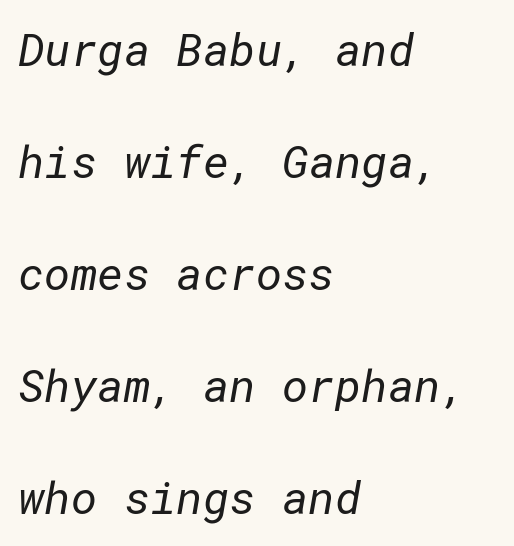
What's the leading like? Stretched, with rows far apart. This sample uses plain, unmodified letter spacing. Is the type heavy? It reads as light-to-regular instead. Type without underlining. This sample is left-justified, so line endings fall wherever the words run out. The face used here is a sans, in the tradition of grotesques and geometrics.
